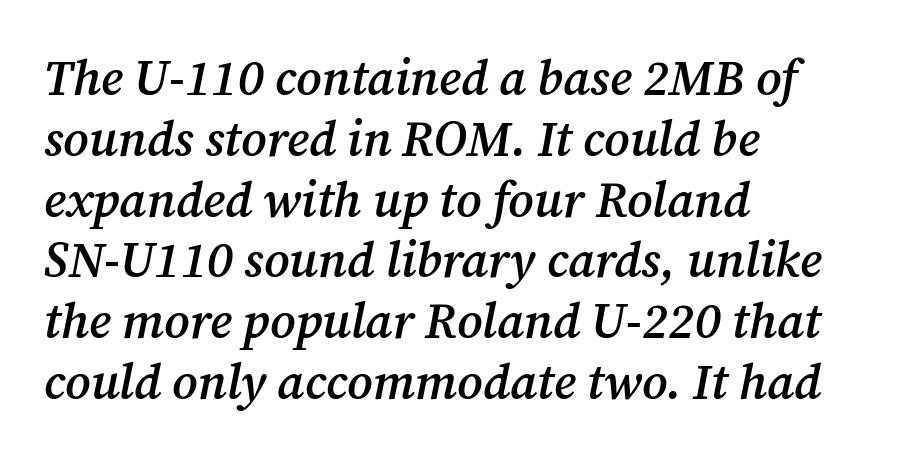
The image shows 49 px semibold serif type, italic (leaning right); set left-aligned, line spacing 1.24x, normal letter spacing, not underlined; medium stroke contrast and a medium x-height.
